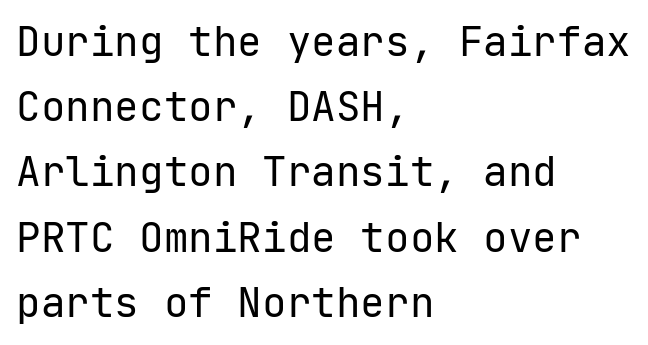
Q: Is the text bold? A: No.
Q: Is the text italic (slanted)? A: No, it is upright.
Q: Is the typeface a serif or a sans-serif typeface? A: Sans-serif.
Q: Is the text underlined? A: No.
Q: How is the paragraph aligned? A: Left-aligned.
Q: Is the spacing between letters normal or unusually wide? A: Normal.
Q: Is the spacing between lines tight, normal or loose? A: Normal.
Q: Width (condensed, normal, or wide)? A: Normal.
Q: Stroke contrast? A: Low.
Q: x-height? A: Medium.
Q: Monospaced? A: Yes.
